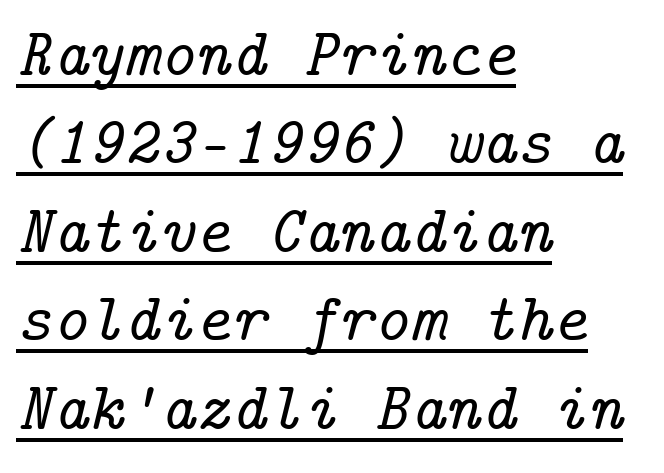
These lines stack with their left ends in a neat column. Is there much room between lines? A standard amount, neither cramped nor airy. Italic: yes, the glyphs are oblique. Default kerning and tracking; the words read as compact shapes. Every word sits above its own underline. A serif font was chosen for this passage.
